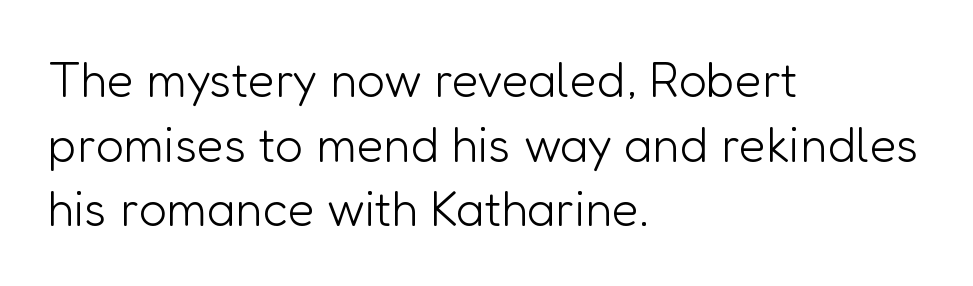
Alignment: flush left. Weight: in the light-to-regular range. Each letter's strokes conclude bluntly, with no projecting serifs. The baseline area is clear.
